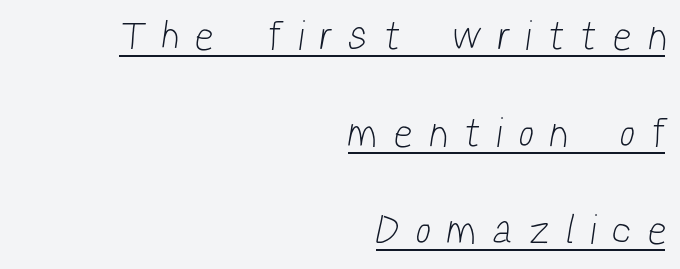
{"serif": "no", "bold": "no", "weight": "light", "width": "condensed", "stroke_contrast": "low", "x_height": "medium", "monospaced": "no", "underline": "yes", "align": "right", "line_spacing": "loose", "line_spacing_ratio": 2.37, "letter_spacing": "wide", "letter_spacing_em": 0.47, "glyph_px": 41}
